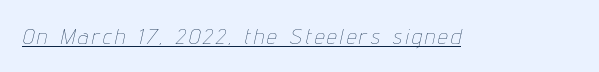
Q: Is the text bold? A: No.
Q: Is the text italic (slanted)? A: Yes, it leans right by about 12 degrees.
Q: Is the text underlined? A: Yes.
